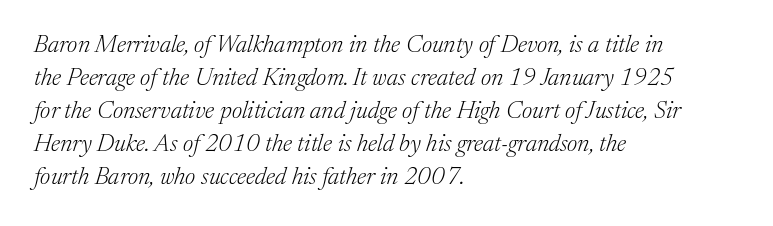
Q: Is the text bold? A: No.
Q: Is the text italic (slanted)? A: Yes, it leans right by about 17 degrees.
Q: Is the text underlined? A: No.
Q: How is the paragraph aligned? A: Left-aligned.
Q: Is the spacing between letters normal or unusually wide? A: Normal.
Q: Is the spacing between lines tight, normal or loose? A: Normal.
